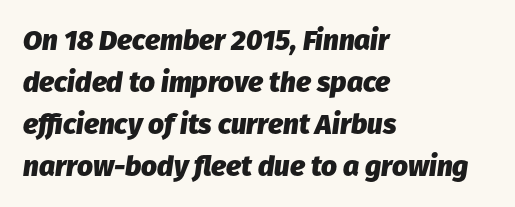
Visually the block forms a straight wall on the left and a jagged coastline on the right. Here the designer chose a conventional face with non-uniform glyph widths. An italicized treatment has been applied to the whole sample. Horizontal bands of white between lines are of average thickness. Decoration check: the copy has no underline.
